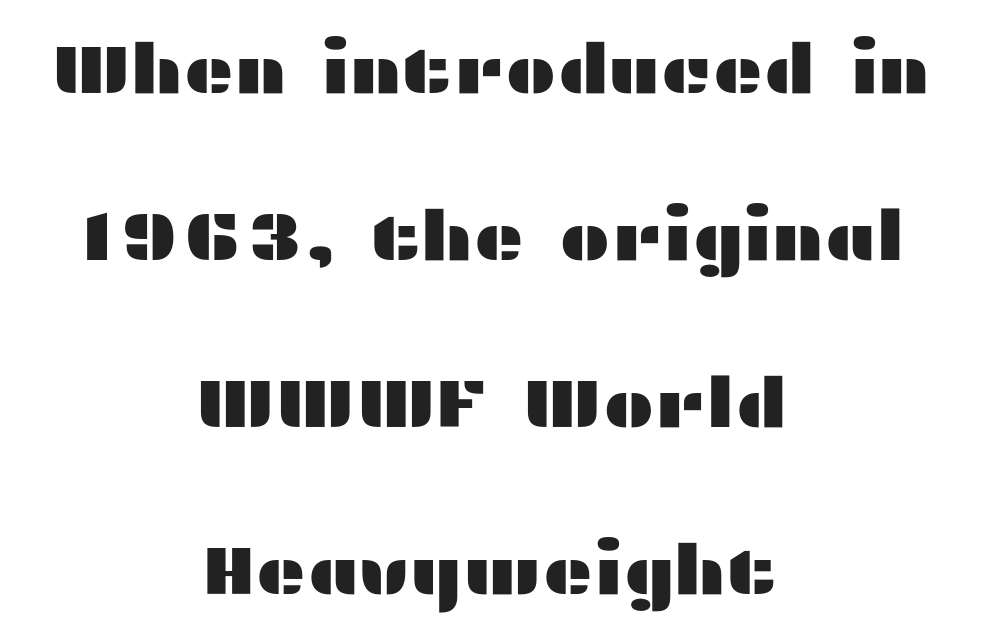
The image shows 69 px wide sans-serif type, upright; set centered, loose line spacing (2.42x), normal letter spacing, not underlined; medium stroke contrast and a medium x-height.
